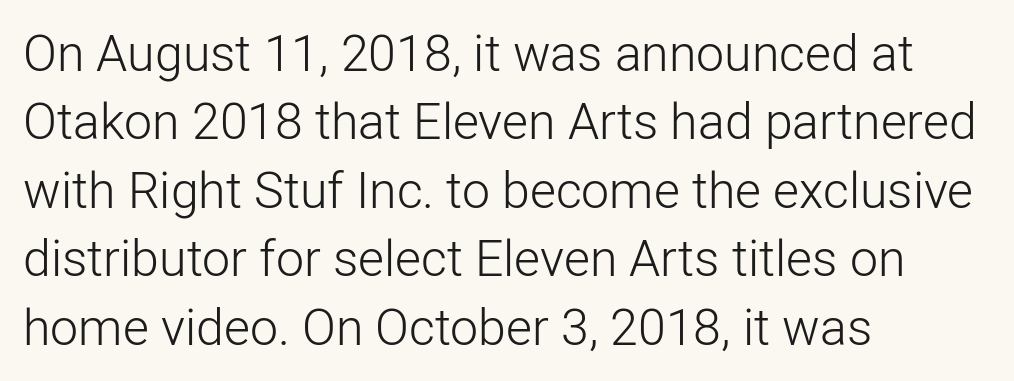
The image shows 50 px light sans-serif type, upright; set left-aligned, normal line spacing (1.37x), normal letter spacing, not underlined; low stroke contrast and a medium x-height.
